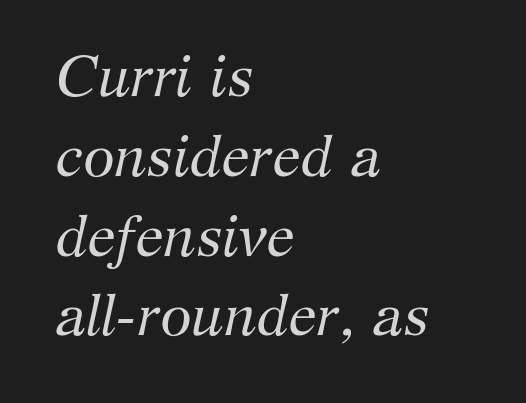
Heaviness? Minimal to ordinary, like unemphasized prose. Regarding serifs, this sample has them. Typeset ragged right — the left edge is the straight one. The face used here is rendered with its standard letterfit. The block of text has a typical density, with ordinary space between rows. Rule under the text: the space is simply empty.
